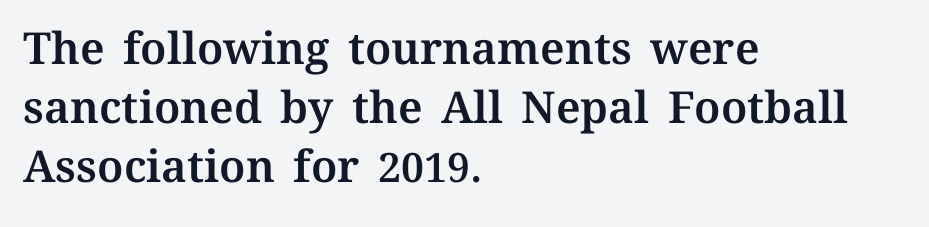
The text block is weighted toward the left margin, trailing off unevenly rightward. Beneath every word, the page is bare. The rendering uses a moderate line-height, typical for paragraphs. Tracking here is standard; glyphs follow each other at the usual distance. This is the regular roman posture of the typeface. Varying glyph widths throughout — classic text-font behaviour.
